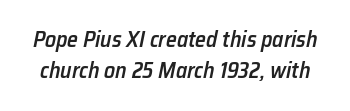
The image shows 22 px text type, italic (leaning right); set normal line spacing (1.42x), normal letter spacing, not underlined.
